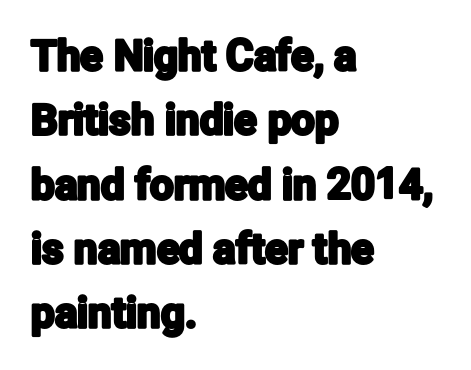
Are there feet on the stems? There aren't — it's a sans. Every stem runs plumb, perpendicular to the baseline. Character widths vary here, with narrow letters taking less room than wide ones. The block of text has a typical density, with ordinary space between rows. The rendering anchors every line to the left-hand side.
